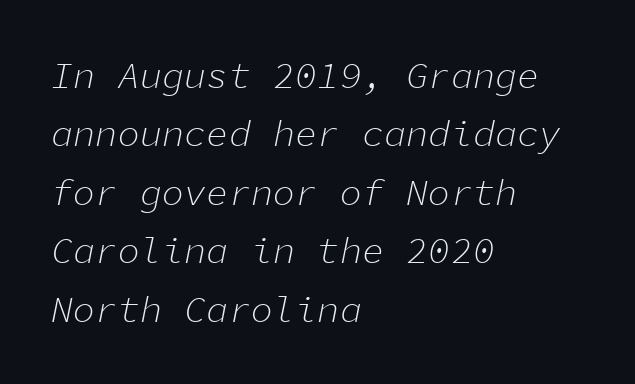
The image shows 37 px light type, italic (leaning right), monospaced; set left-aligned, normal line spacing (1.58x), normal letter spacing, not underlined; low stroke contrast and a medium x-height.
